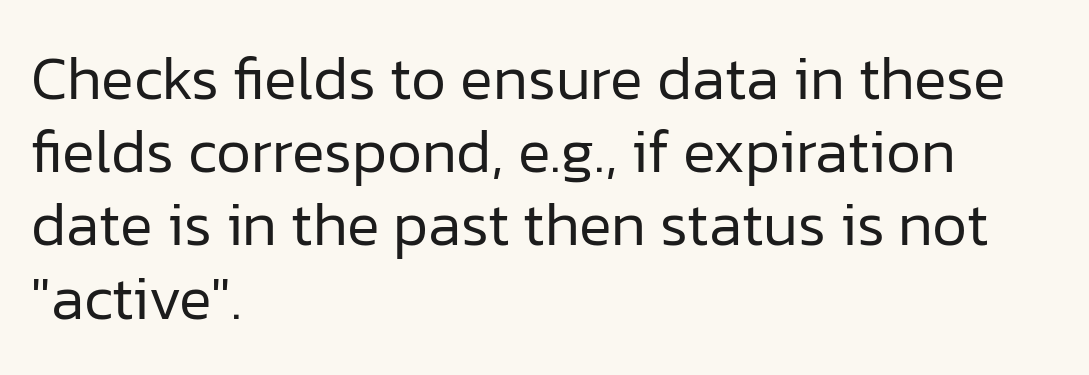
The passage shown is typed in a proportional face where columns would drift. Characters follow at the spacing the type designer built in. Weight: in the light-to-regular range. The rendering shows plain stroke endings on the letterforms — a sans-serif design.
